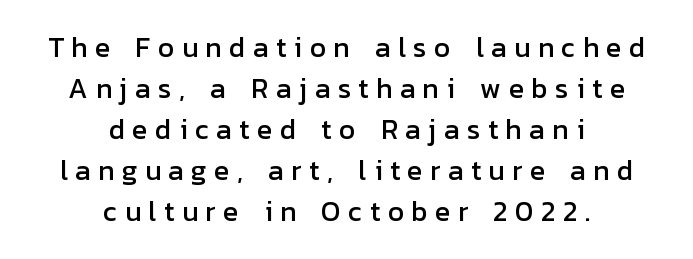
The image shows 28 px sans-serif type, upright; set centered, normal line spacing (1.46x), unusually wide letter spacing (+0.27 em), not underlined; low stroke contrast and a medium x-height.
